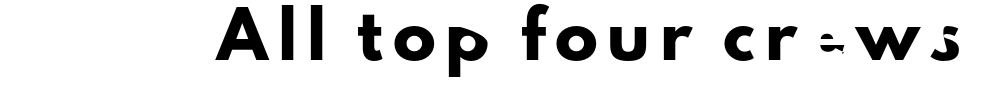
{"serif": "no", "italic": "no", "width": "normal", "stroke_contrast": "low", "x_height": "small", "monospaced": "no", "underline": "no", "letter_spacing": "wide", "letter_spacing_em": 0.23, "glyph_px": 43}
